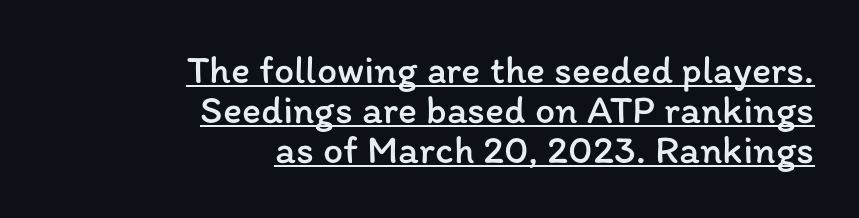
You could not count columns in this text — the font is proportionally spaced. Layout note: lines flush right. Posture: vertical. Regarding leading, the lines here are crowded together. The rendered words wear a rule along their underside. Stem width sits at or under what a default text font uses.
